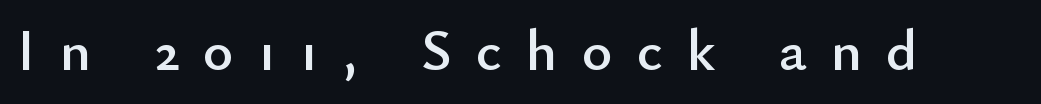
{"serif": "no", "italic": "no", "width": "normal", "stroke_contrast": "low", "x_height": "small", "monospaced": "no", "underline": "no", "letter_spacing": "wide", "letter_spacing_em": 0.42, "glyph_px": 58}
